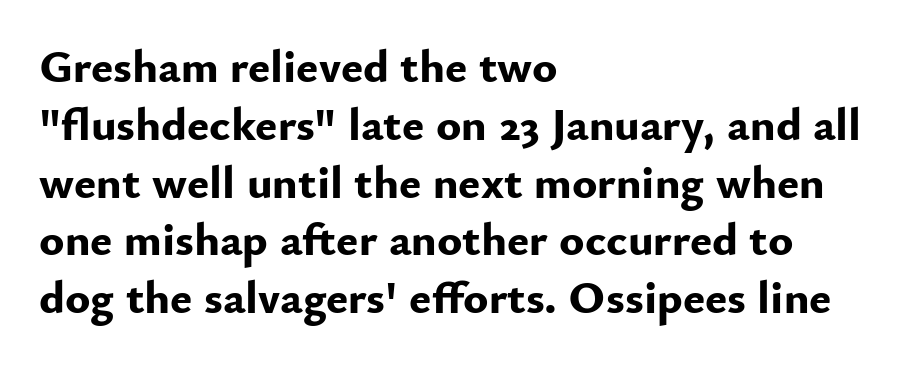
The image shows 47 px bold sans-serif type, upright; set left-aligned, line spacing 1.23x, normal letter spacing, not underlined; low stroke contrast and a small x-height.
